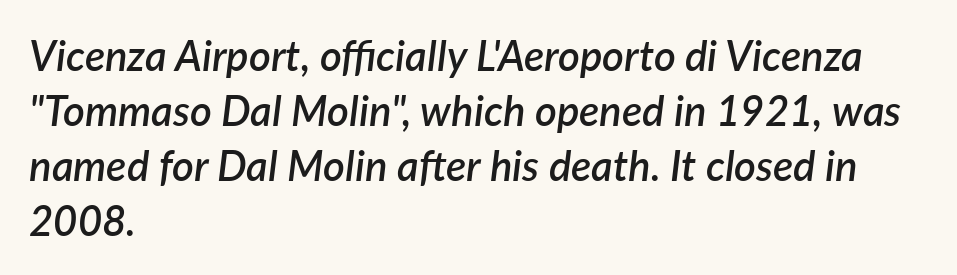
Underlining? Definitely not there. The line-height multiplier appears to be the usual default. Layout note: lines flush left. Slant detected: the letters are inclined. The rendering uses natural spacing where letterforms have individual widths.
